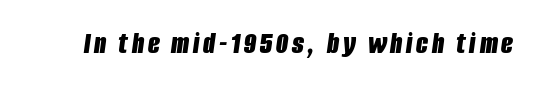
Italic? Definitely — the glyphs are oblique. The rendering uses natural spacing where letterforms have individual widths. Unmarked baselines from the first word to the last. Summary of weight: heavy, a full bold.
